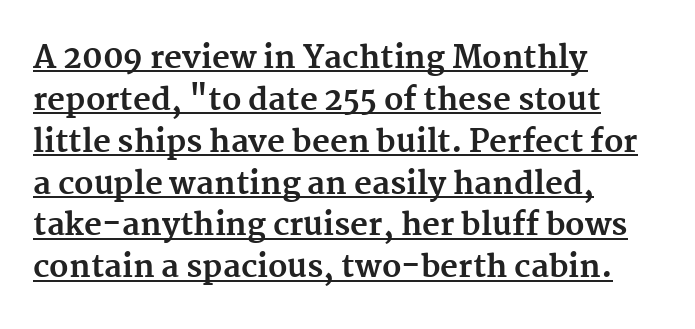
{"serif": "yes", "italic": "no", "bold": "yes", "weight": "bold", "width": "normal", "stroke_contrast": "medium", "x_height": "medium", "monospaced": "no", "underline": "yes", "align": "left", "line_spacing": "normal", "line_spacing_ratio": 1.35, "letter_spacing": "normal", "letter_spacing_em": 0.0, "glyph_px": 31}
